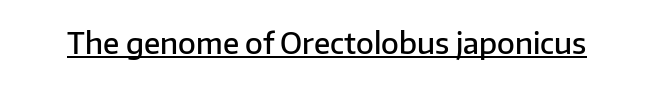
Q: Is the text bold? A: Semi-bold.
Q: Is the text italic (slanted)? A: No, it is upright.
Q: Is the typeface a serif or a sans-serif typeface? A: Sans-serif.
Q: Is the text underlined? A: Yes.
Q: Is the spacing between letters normal or unusually wide? A: Normal.
Q: Width (condensed, normal, or wide)? A: Normal.
Q: Stroke contrast? A: Low.
Q: x-height? A: Medium.
Q: Monospaced? A: No.
